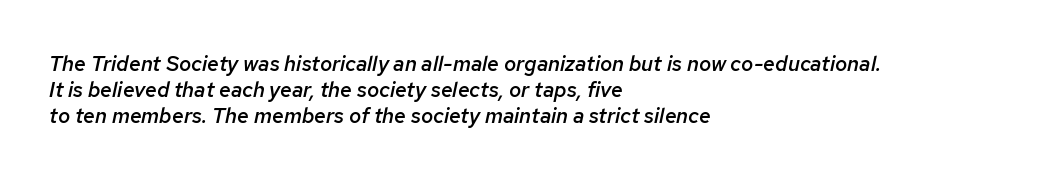
Q: Is the text bold? A: Semi-bold.
Q: Is the text italic (slanted)? A: Yes, it leans right by about 12 degrees.
Q: Is the text underlined? A: No.
Q: How is the paragraph aligned? A: Left-aligned.
Q: Is the spacing between letters normal or unusually wide? A: Normal.
